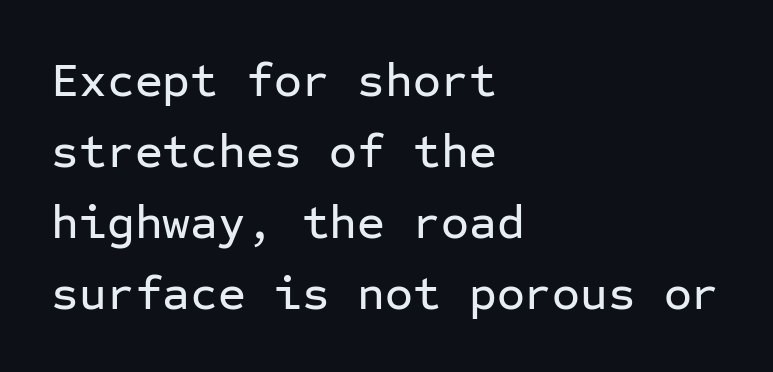
The image shows 48 px sans-serif type, upright, monospaced; set left-aligned, normal line spacing (1.48x), normal letter spacing, not underlined; low stroke contrast and a medium x-height.
